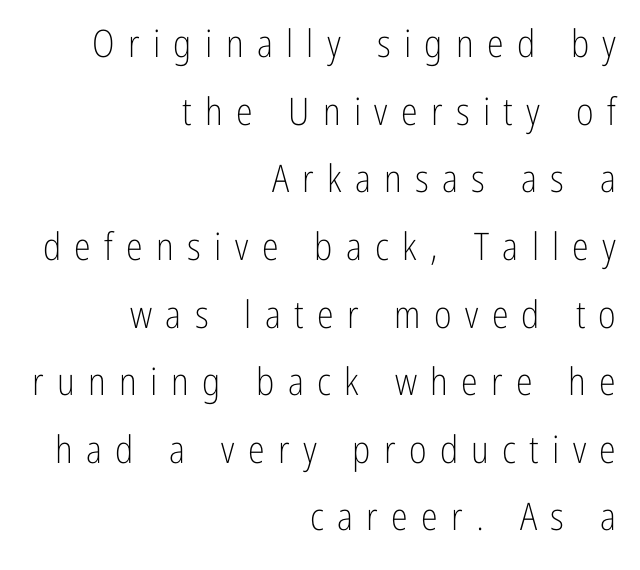
Q: Is the text bold? A: No.
Q: Is the text italic (slanted)? A: No, it is upright.
Q: Is the typeface a serif or a sans-serif typeface? A: Sans-serif.
Q: Is the text underlined? A: No.
Q: How is the paragraph aligned? A: Right-aligned.
Q: Is the spacing between letters normal or unusually wide? A: Unusually wide.
Q: Width (condensed, normal, or wide)? A: Condensed.
Q: Stroke contrast? A: Low.
Q: x-height? A: Medium.
Q: Monospaced? A: No.
